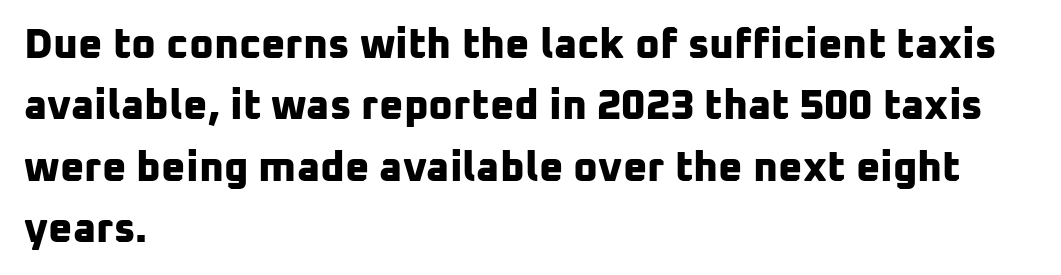
The image shows 42 px bold sans-serif type; set left-aligned, normal line spacing (1.46x), normal letter spacing, not underlined; low stroke contrast and a medium x-height.
